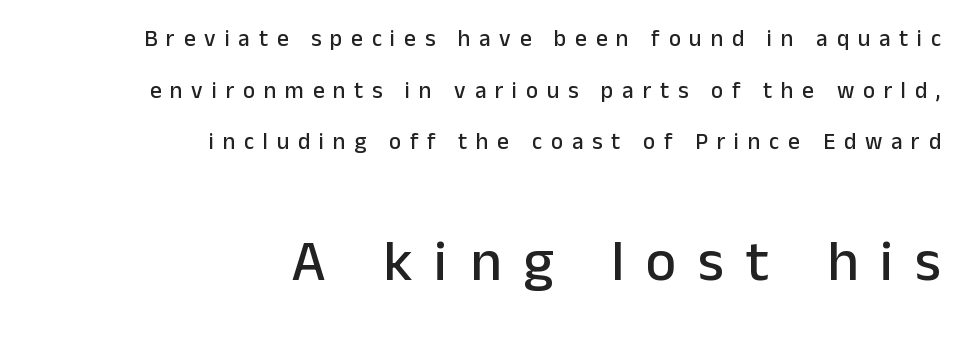
The space beneath each line is pristine and unruled. Baseline-to-baseline distance is far greater than the letter height. Which chunk is bigger? The second one — the bottom block dwarfs the top. The rendering uses natural spacing where letterforms have individual widths. The lines are quadded right.
